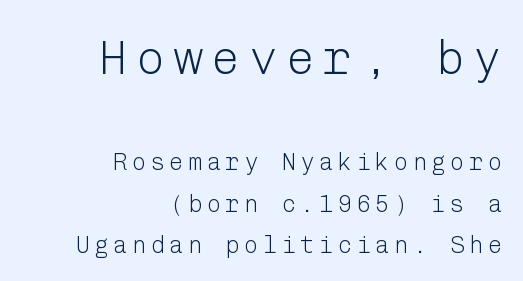
Block one is the big one; block two sits smaller underneath. The paragraph has a hard right edge and a soft left edge. Weight: not bold — regular or lighter. No italicization has been applied; the sample stays upright. Descenders are the only things crossing below the line.
